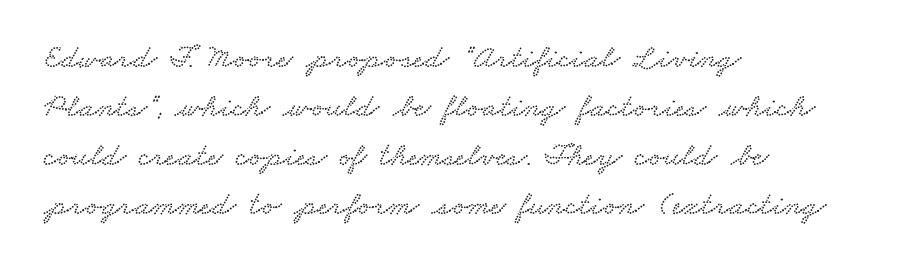
The image shows 33 px wide serif type; set left-aligned, normal line spacing (1.48x), normal letter spacing, not underlined; low stroke contrast and a small x-height.
